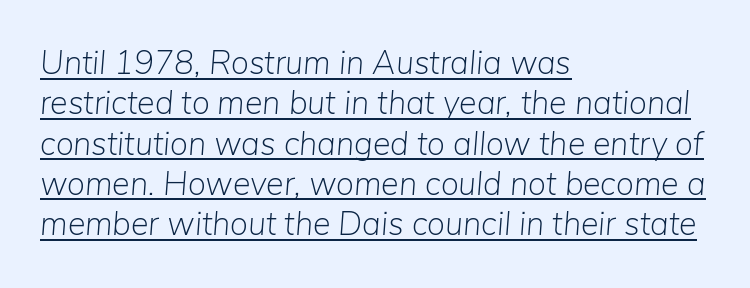
Q: Is the text bold? A: No.
Q: Is the text italic (slanted)? A: Yes, it leans right by about 5 degrees.
Q: Is the text underlined? A: Yes.
Q: How is the paragraph aligned? A: Left-aligned.
Q: Is the spacing between letters normal or unusually wide? A: Normal.
Q: Width (condensed, normal, or wide)? A: Normal.
Q: Stroke contrast? A: Low.
Q: x-height? A: Medium.
Q: Monospaced? A: No.
